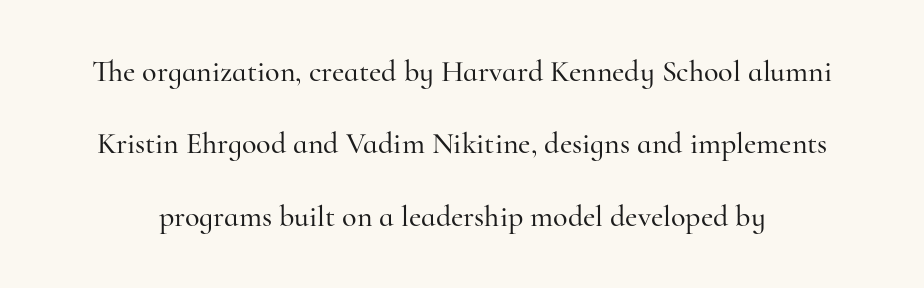
Q: Is the text italic (slanted)? A: No, it is upright.
Q: Is the typeface a serif or a sans-serif typeface? A: Serif.
Q: Is the text underlined? A: No.
Q: Is the spacing between letters normal or unusually wide? A: Normal.
Q: Is the spacing between lines tight, normal or loose? A: Loose.
Q: Width (condensed, normal, or wide)? A: Normal.
Q: Stroke contrast? A: High.
Q: x-height? A: Small.
Q: Monospaced? A: No.
